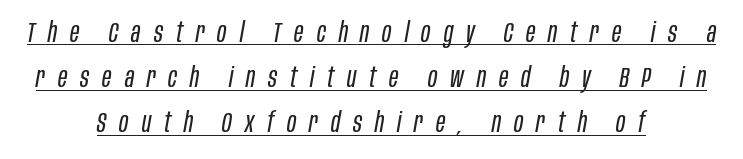
Is this a fixed-width face? No — the glyphs have proportional, varying widths. Letter spacing: wide. Whoever set this chose a conventional vertical rhythm. These characters rest on top of a visible drawn line.
